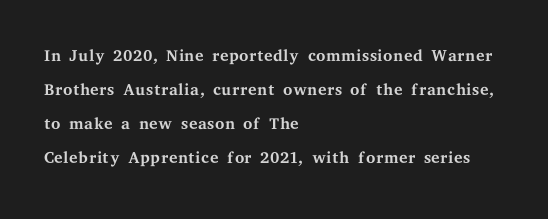
The image shows 24 px text type, upright; set left-aligned, normal line spacing (1.42x), normal letter spacing, not underlined.
